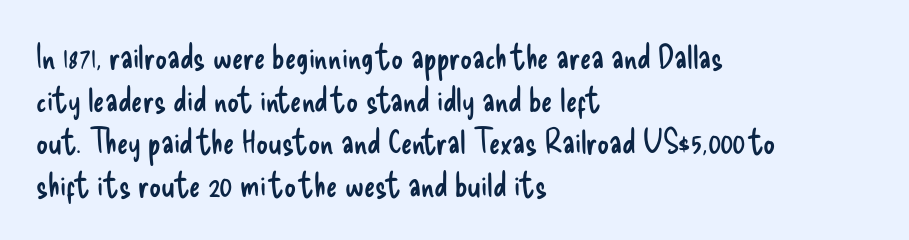
The image shows 33 px regular-weight, condensed sans-serif type, upright; set left-aligned, normal line spacing (1.29x), normal letter spacing, not underlined; low stroke contrast and a small x-height.
